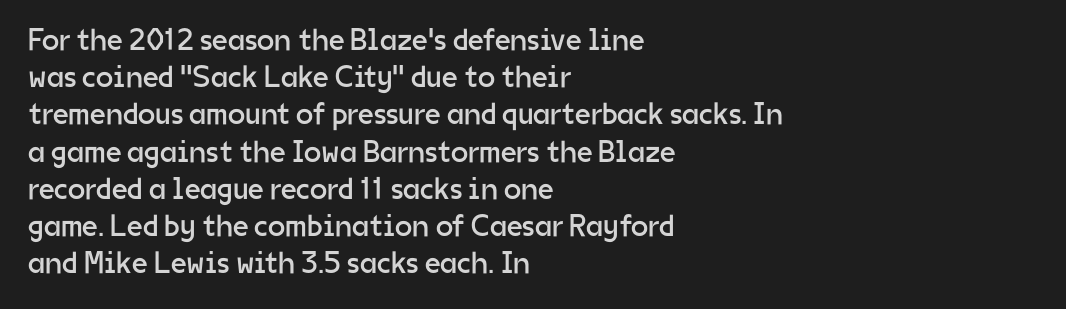
{"serif": "no", "italic": "no", "bold": "no", "weight": "regular", "width": "normal", "stroke_contrast": "low", "x_height": "medium", "monospaced": "no", "underline": "no", "align": "left", "line_spacing_ratio": 1.2, "letter_spacing": "normal", "letter_spacing_em": 0.0, "glyph_px": 31}
